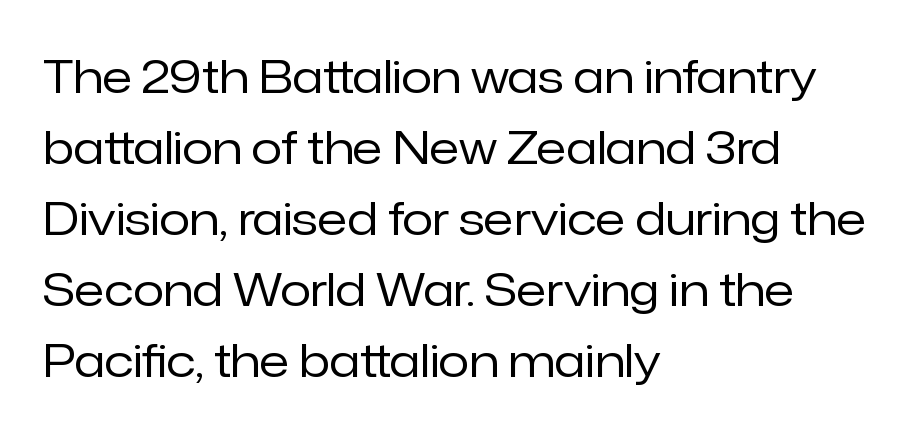
Q: Is the text bold? A: No.
Q: Is the text italic (slanted)? A: No, it is upright.
Q: Is the typeface a serif or a sans-serif typeface? A: Sans-serif.
Q: Is the text underlined? A: No.
Q: How is the paragraph aligned? A: Left-aligned.
Q: Is the spacing between letters normal or unusually wide? A: Normal.
Q: Is the spacing between lines tight, normal or loose? A: Normal.
Q: Width (condensed, normal, or wide)? A: Normal.
Q: Stroke contrast? A: Low.
Q: x-height? A: Medium.
Q: Monospaced? A: No.
